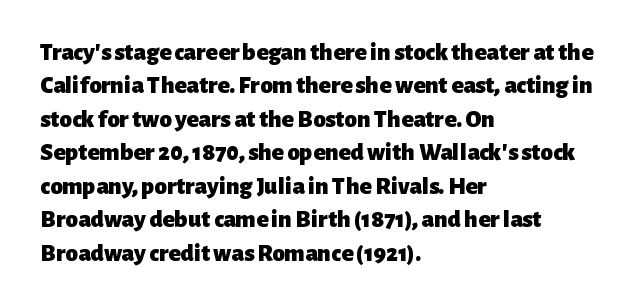
Q: Is the text bold? A: Yes.
Q: Is the text italic (slanted)? A: No, it is upright.
Q: Is the text underlined? A: No.
Q: How is the paragraph aligned? A: Left-aligned.
Q: Is the spacing between letters normal or unusually wide? A: Normal.
Q: Is the spacing between lines tight, normal or loose? A: Normal.
